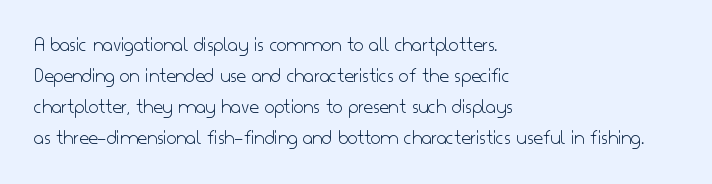
The image shows 21 px text type, upright; set left-aligned, normal line spacing (1.48x), normal letter spacing, not underlined.
